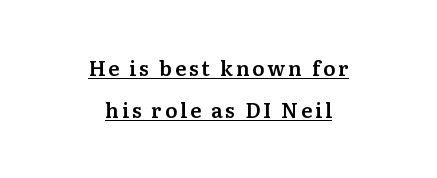
The image shows 20 px text type, upright; set centered, loose line spacing (2.11x), underlined.
